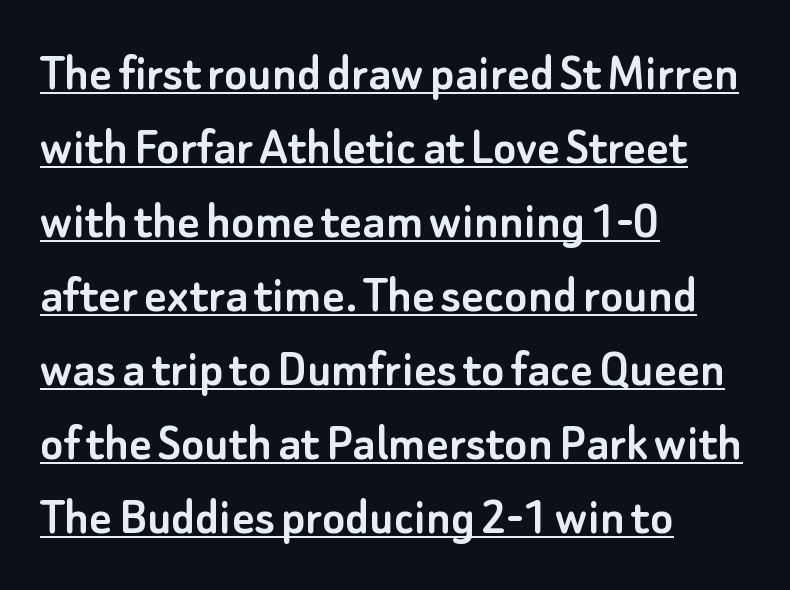
In terms of posture, this sample is upright. Honestly, the row spacing looks completely unremarkable. Look at the tracking — it's just the regular setting, nothing added. In designer terms, the underline attribute is active on this setting.
